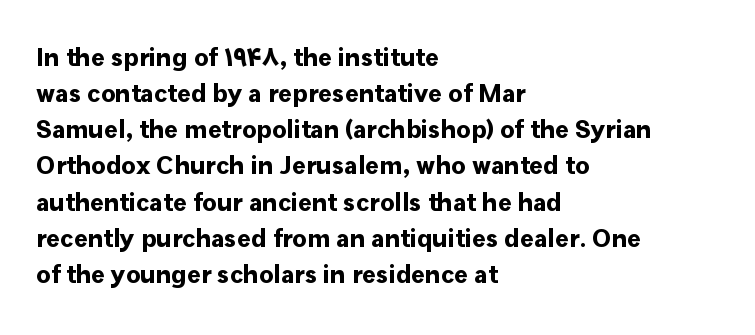
Q: Is the text bold? A: Yes.
Q: Is the text italic (slanted)? A: No, it is upright.
Q: Is the text underlined? A: No.
Q: How is the paragraph aligned? A: Left-aligned.
Q: Is the spacing between letters normal or unusually wide? A: Normal.
Q: Is the spacing between lines tight, normal or loose? A: Normal.
